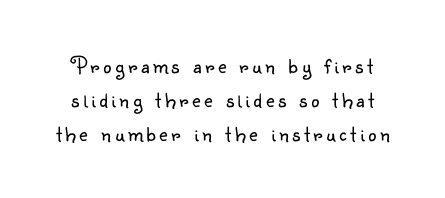
{"italic": "no", "bold": "no", "underline": "no", "line_spacing": "normal", "line_spacing_ratio": 1.47, "glyph_px": 23}
